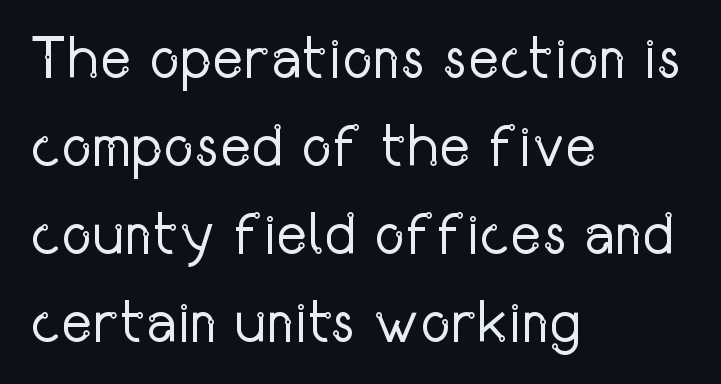
If you drew a line through each stem, it would be perfectly vertical. Weight: not bold — regular or lighter. Each line starts at the same left margin while the right side varies. Inter-character spacing is left at the font's built-in metrics. The characters display no serif detailing; their extremities are plain.
